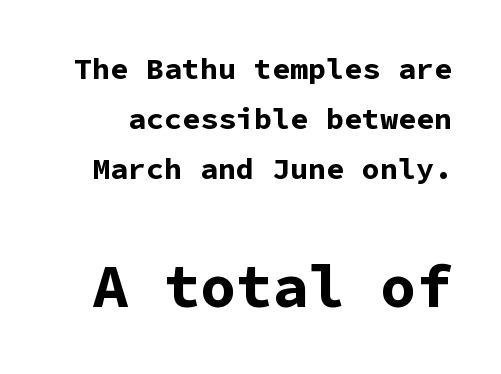
Q: Is the text bold? A: Yes.
Q: Is the text italic (slanted)? A: No, it is upright.
Q: Is the typeface a serif or a sans-serif typeface? A: Sans-serif.
Q: Is the text underlined? A: No.
Q: Is the spacing between letters normal or unusually wide? A: Normal.
Q: Is the spacing between lines tight, normal or loose? A: Normal.
Q: Which block of text is set in a larger size, the first (top) or the second (bottom)? A: The second (bottom) one.
Q: Width (condensed, normal, or wide)? A: Normal.
Q: Stroke contrast? A: Low.
Q: x-height? A: Medium.
Q: Monospaced? A: Yes.
